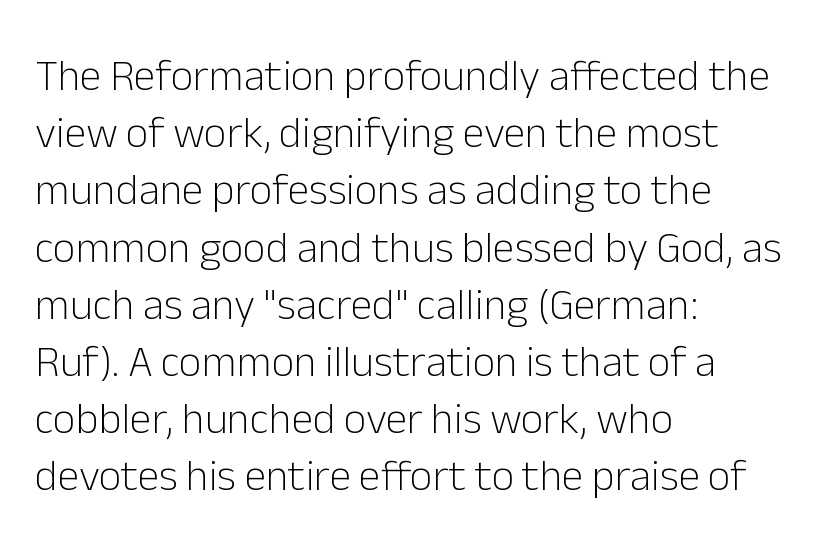
The image shows 44 px light sans-serif type, upright; set left-aligned, normal line spacing (1.3x), normal letter spacing, not underlined; low stroke contrast and a medium x-height.
